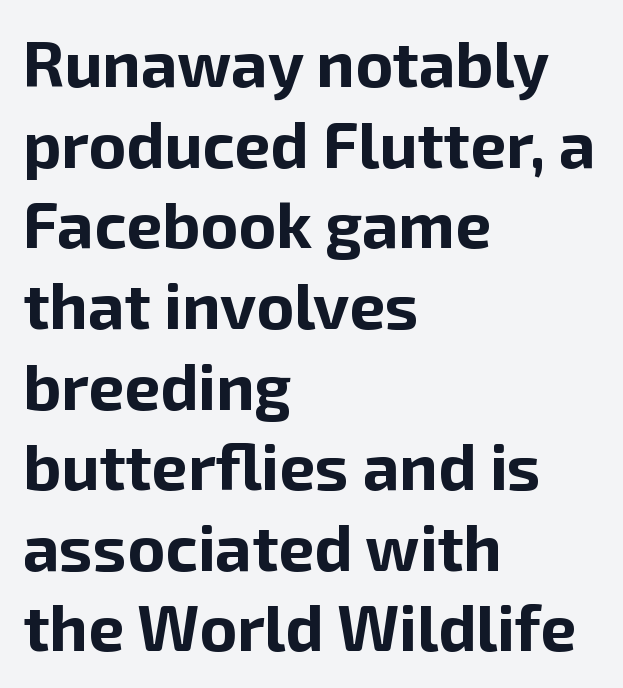
Baseline-to-baseline distance is the conventional proportion of letter height. The face used here has the dense, thick strokes of a bold. The glyphs in this specimen are sans serif. Glance below the letters and you will spot only blank space.
